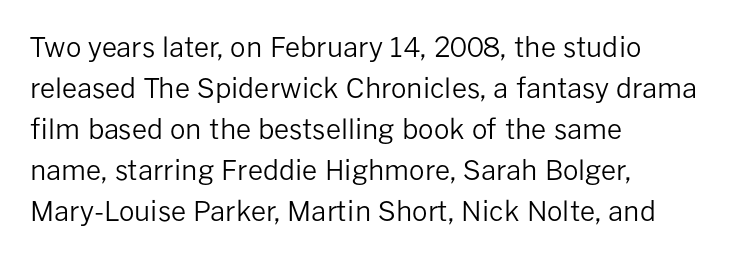
The image shows 27 px text type, upright; set left-aligned, normal line spacing (1.52x), normal letter spacing, not underlined.
